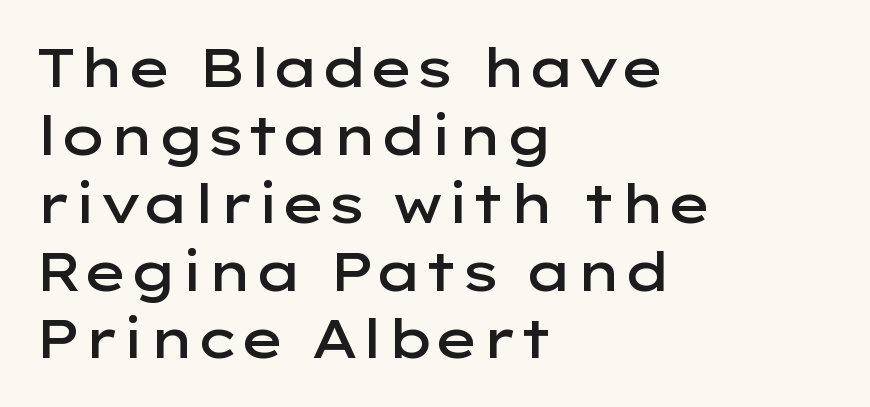
Q: Is the text bold? A: Semi-bold.
Q: Is the text italic (slanted)? A: No, it is upright.
Q: Is the typeface a serif or a sans-serif typeface? A: Sans-serif.
Q: Is the text underlined? A: No.
Q: How is the paragraph aligned? A: Left-aligned.
Q: Is the spacing between letters normal or unusually wide? A: Normal.
Q: Is the spacing between lines tight, normal or loose? A: Normal.
Q: Width (condensed, normal, or wide)? A: Wide.
Q: Stroke contrast? A: Low.
Q: x-height? A: Medium.
Q: Monospaced? A: No.
